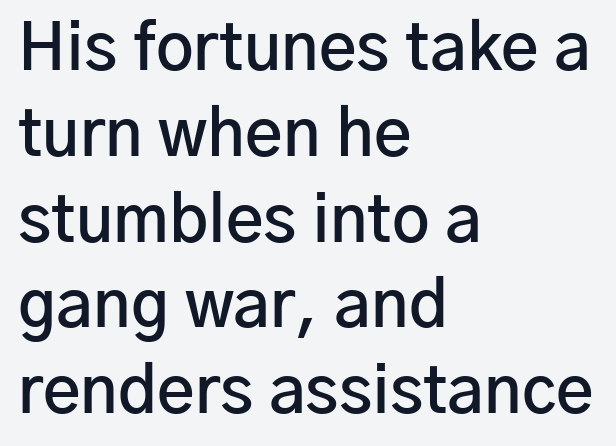
Spacing verdict: proportional, widths tailored to each character. No italicization has been applied; the sample stays upright. Has an underline been added? It has not. Does the weight exceed regular? Yes, but only to semibold. Regarding leading, the lines here are spaced in the standard way. A typesetter would call this zero additional tracking.
